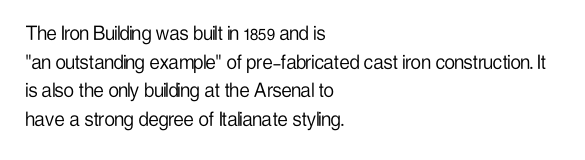
Q: Is the text bold? A: No.
Q: Is the text italic (slanted)? A: No, it is upright.
Q: Is the text underlined? A: No.
Q: How is the paragraph aligned? A: Left-aligned.
Q: Is the spacing between letters normal or unusually wide? A: Normal.
